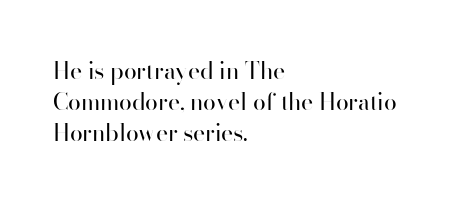
Q: Is the text bold? A: No.
Q: Is the text italic (slanted)? A: No, it is upright.
Q: Is the text underlined? A: No.
Q: How is the paragraph aligned? A: Left-aligned.
Q: Is the spacing between letters normal or unusually wide? A: Normal.
Q: Is the spacing between lines tight, normal or loose? A: Normal.
